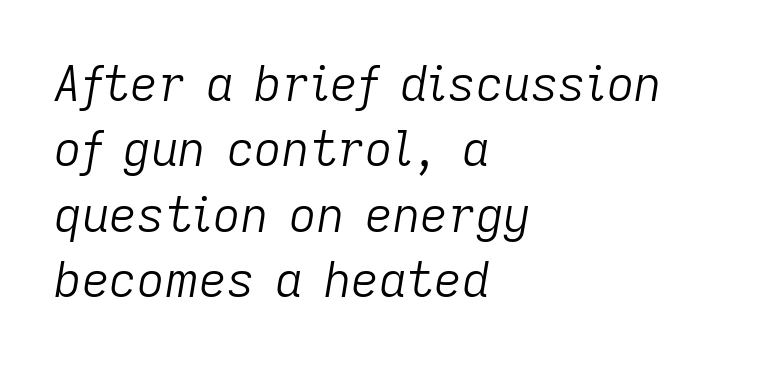
Q: Is the text bold? A: No.
Q: Is the text italic (slanted)? A: Yes, it leans right by about 9 degrees.
Q: Is the text underlined? A: No.
Q: How is the paragraph aligned? A: Left-aligned.
Q: Is the spacing between letters normal or unusually wide? A: Normal.
Q: Is the spacing between lines tight, normal or loose? A: Normal.
Q: Width (condensed, normal, or wide)? A: Normal.
Q: Stroke contrast? A: Low.
Q: x-height? A: Medium.
Q: Monospaced? A: No.
